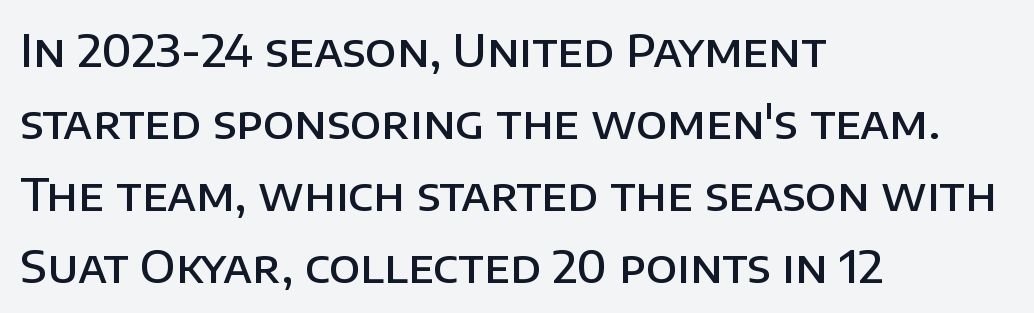
Q: Is the text bold? A: Semi-bold.
Q: Is the text italic (slanted)? A: No, it is upright.
Q: Is the typeface a serif or a sans-serif typeface? A: Sans-serif.
Q: Is the text underlined? A: No.
Q: How is the paragraph aligned? A: Left-aligned.
Q: Is the spacing between letters normal or unusually wide? A: Normal.
Q: Is the spacing between lines tight, normal or loose? A: Normal.
Q: Width (condensed, normal, or wide)? A: Normal.
Q: Stroke contrast? A: Low.
Q: x-height? A: Large.
Q: Monospaced? A: No.
